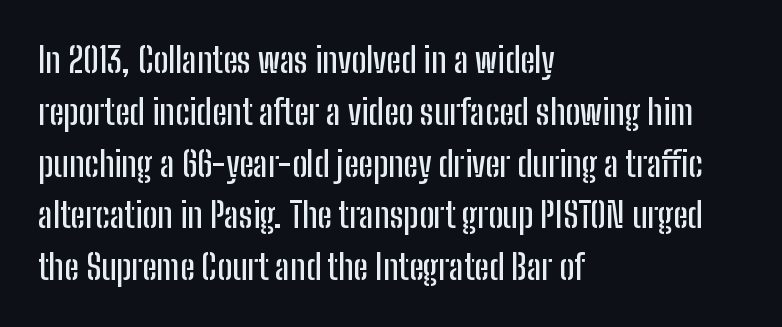
Q: Is the text italic (slanted)? A: No, it is upright.
Q: Is the typeface a serif or a sans-serif typeface? A: Sans-serif.
Q: Is the text underlined? A: No.
Q: How is the paragraph aligned? A: Left-aligned.
Q: Is the spacing between letters normal or unusually wide? A: Normal.
Q: Is the spacing between lines tight, normal or loose? A: Normal.
Q: Width (condensed, normal, or wide)? A: Condensed.
Q: Stroke contrast? A: Low.
Q: x-height? A: Medium.
Q: Monospaced? A: No.
